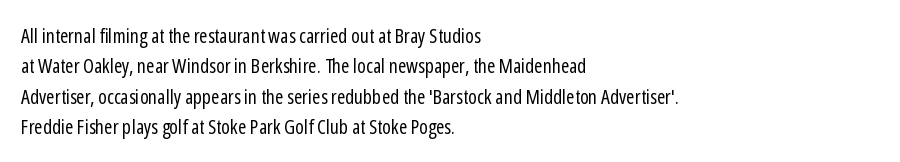
The typesetting does not lean heavy: it is not bold. Words appear dense and cohesive because spacing is normal. Every character sits straight up, as roman type does. What's the leading like? Ordinary, nothing unusual. Glance below the letters and you will spot only blank space.
